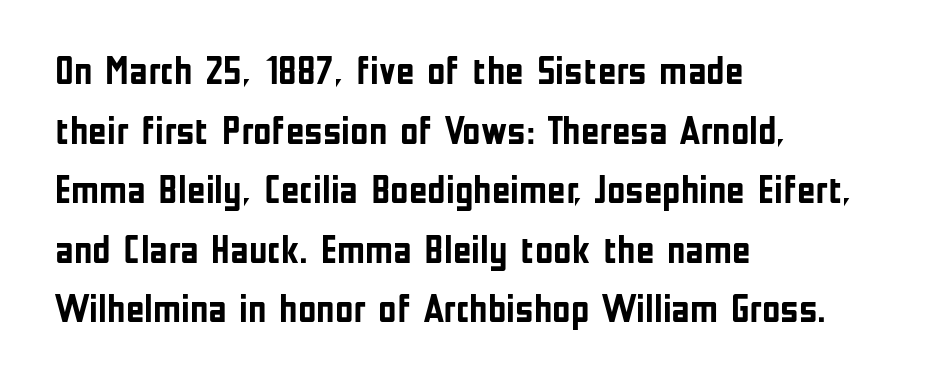
The image shows 40 px semibold, condensed sans-serif type, upright; set left-aligned, normal line spacing (1.49x), normal letter spacing, not underlined; low stroke contrast and a medium x-height.
